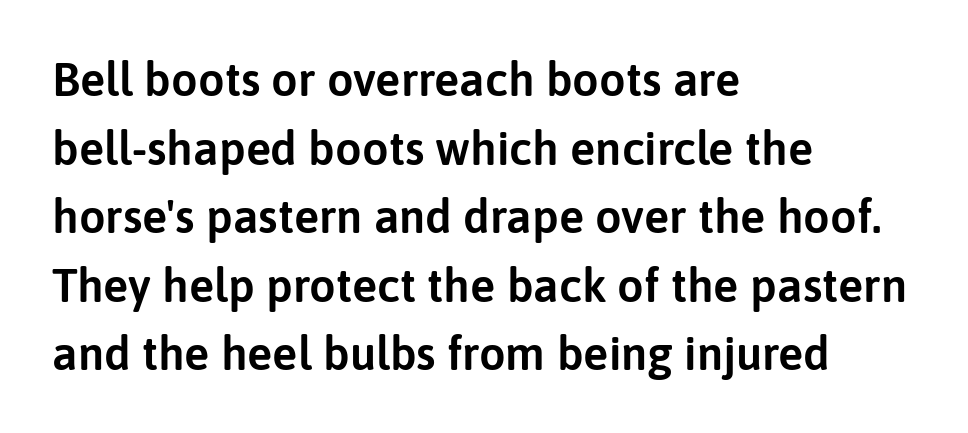
The image shows 47 px sans-serif type, upright; set left-aligned, normal line spacing (1.46x), normal letter spacing, not underlined; low stroke contrast and a medium x-height.
